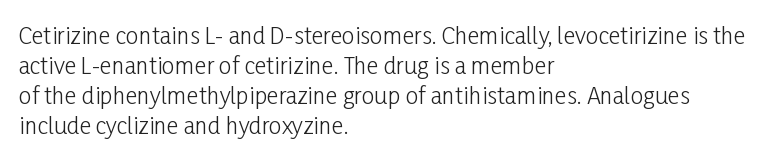
{"italic": "no", "bold": "no", "underline": "no", "align": "left", "line_spacing": "normal", "line_spacing_ratio": 1.3, "letter_spacing": "normal", "letter_spacing_em": 0.0, "glyph_px": 23}
